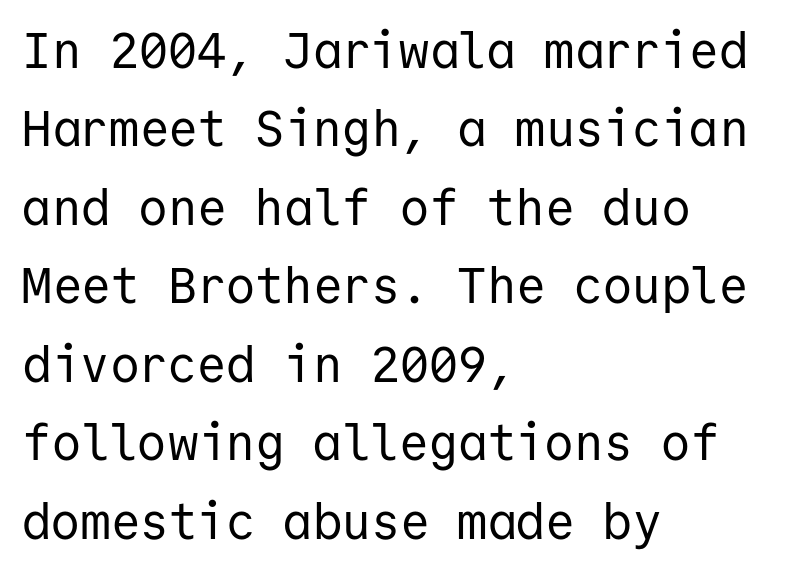
Heaviness? Minimal to ordinary, like unemphasized prose. The rendering anchors every line to the left-hand side. Posture: upright roman. Plain, unruled lines of type.
